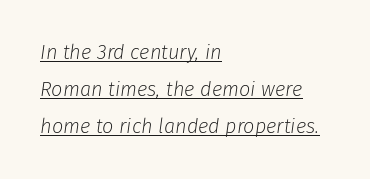
The image shows 20 px text type, italic (leaning right); set left-aligned, line spacing 1.84x, normal letter spacing, underlined.
